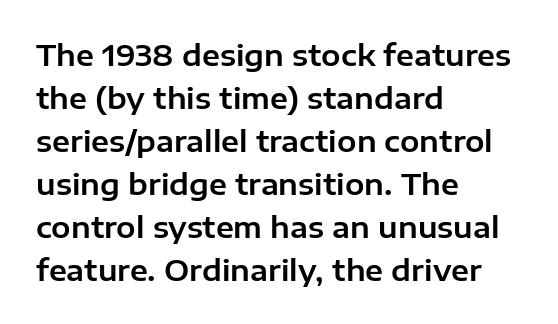
Nope, no serifs anywhere on these letters. If you drew a ruler down the left edge, every line would touch it. This is roman type, the default non-slanted kind. Plain, unruled lines of type.
